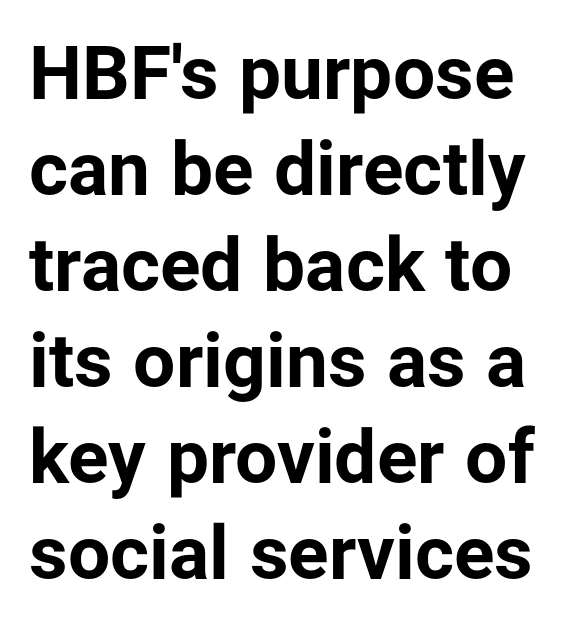
{"serif": "no", "italic": "no", "bold": "yes", "weight": "bold", "width": "normal", "stroke_contrast": "low", "x_height": "medium", "monospaced": "no", "underline": "no", "line_spacing": "normal", "line_spacing_ratio": 1.28, "letter_spacing": "normal", "letter_spacing_em": 0.0, "glyph_px": 75}
